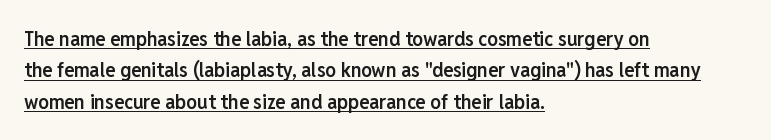
Caption: semibold face, moderately heavy strokes. What decoration does the sample have? An underline. Leftover space on each line is placed entirely after the last word. Summary of vertical rhythm: regular, with standard interline spacing.
